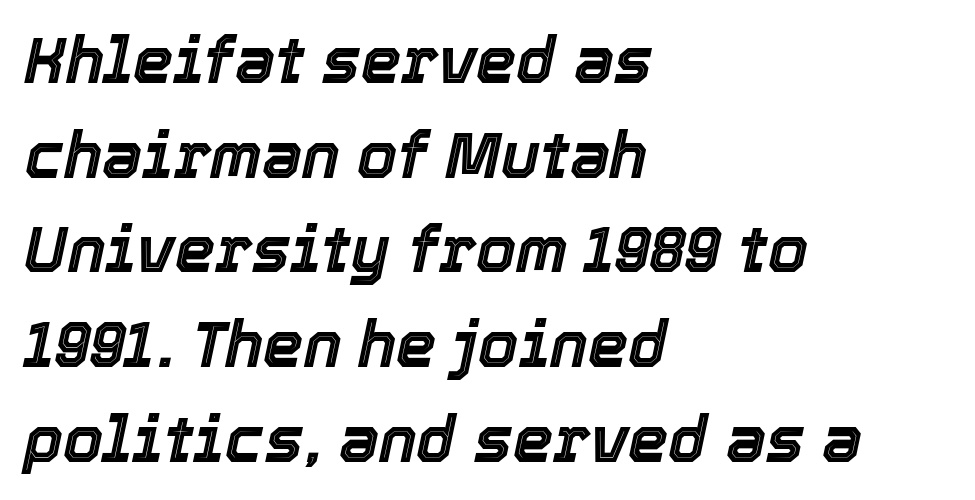
{"italic": "yes", "lean": "right", "slant_degrees": 12, "width": "normal", "x_height": "medium", "monospaced": "no", "underline": "no", "align": "left", "line_spacing": "normal", "line_spacing_ratio": 1.48, "letter_spacing": "normal", "letter_spacing_em": 0.0, "glyph_px": 64}
